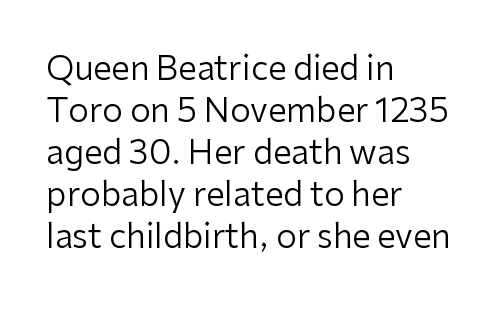
The image shows 33 px regular-weight sans-serif type, upright; set left-aligned, normal line spacing (1.27x), normal letter spacing, not underlined; low stroke contrast and a medium x-height.
